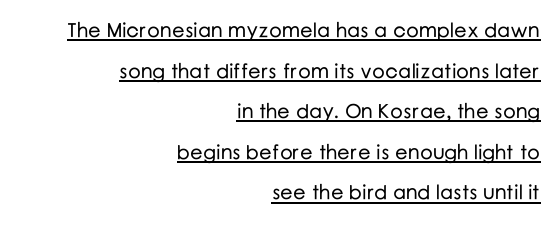
Honestly, the rows look like they've been pulled way apart. The setting favours the right margin, as signatures and pull-quotes sometimes do. The type sits square on the baseline with zero lean. The typesetter has applied underlining to the passage shown.
